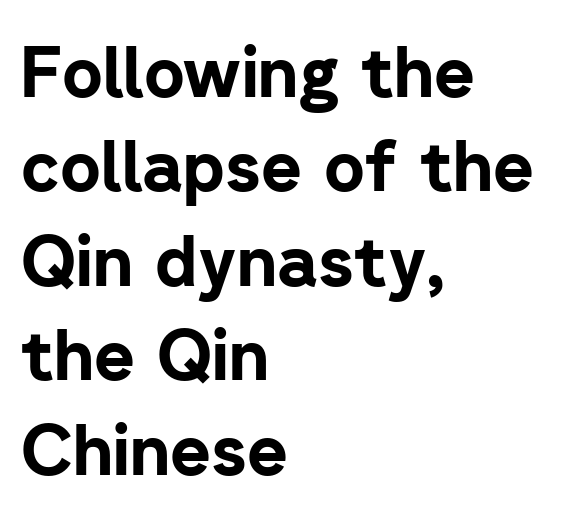
The line-height multiplier appears to be the usual default. This is sans-serif lettering, the kind often seen on screens and signage. The rendering keeps characters at their native spacing. The lines are quadded left. This sample has the flowing, uneven cadence of proportional lettering.
